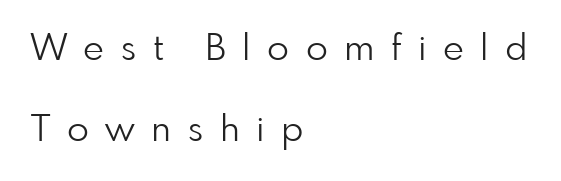
The image shows 36 px light sans-serif type, upright; set left-aligned, loose line spacing (2.24x), unusually wide letter spacing (+0.46 em), not underlined; low stroke contrast and a small x-height.
